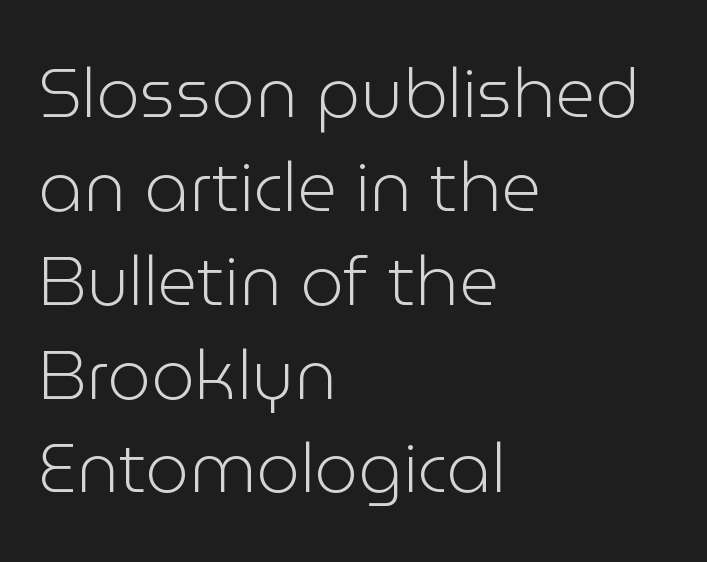
Q: Is the text bold? A: No.
Q: Is the text italic (slanted)? A: No, it is upright.
Q: Is the typeface a serif or a sans-serif typeface? A: Sans-serif.
Q: Is the text underlined? A: No.
Q: How is the paragraph aligned? A: Left-aligned.
Q: Is the spacing between letters normal or unusually wide? A: Normal.
Q: Is the spacing between lines tight, normal or loose? A: Normal.
Q: Width (condensed, normal, or wide)? A: Normal.
Q: Stroke contrast? A: Low.
Q: x-height? A: Medium.
Q: Monospaced? A: No.
